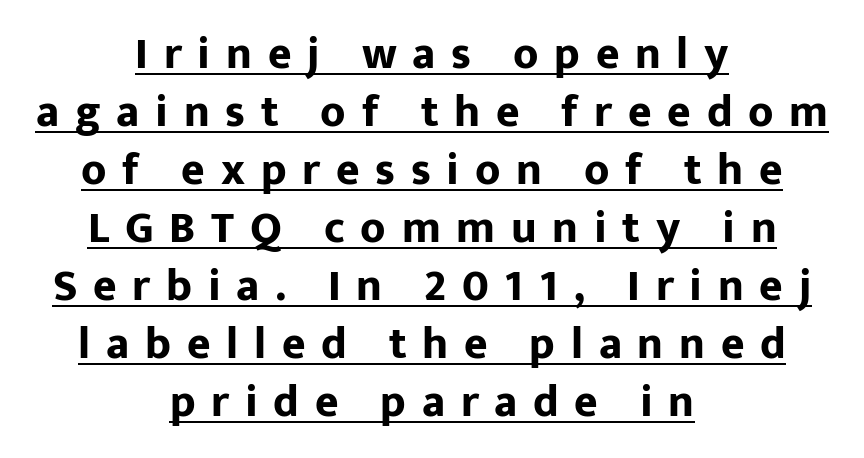
The image shows 45 px bold sans-serif type, upright; set centered, normal line spacing (1.29x), unusually wide letter spacing (+0.35 em), underlined; low stroke contrast and a medium x-height.
